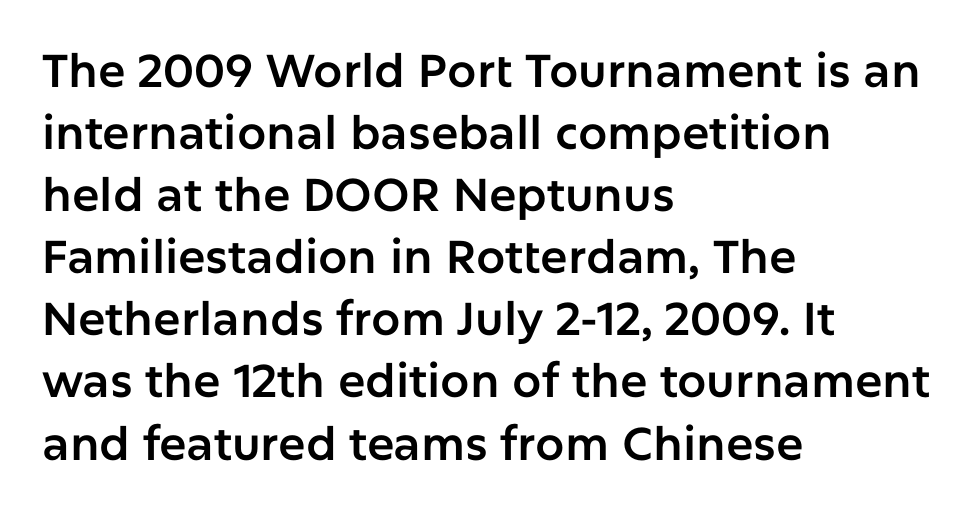
Q: Is the text italic (slanted)? A: No, it is upright.
Q: Is the typeface a serif or a sans-serif typeface? A: Sans-serif.
Q: Is the text underlined? A: No.
Q: How is the paragraph aligned? A: Left-aligned.
Q: Is the spacing between letters normal or unusually wide? A: Normal.
Q: Is the spacing between lines tight, normal or loose? A: Normal.
Q: Width (condensed, normal, or wide)? A: Normal.
Q: Stroke contrast? A: Low.
Q: x-height? A: Medium.
Q: Monospaced? A: No.
